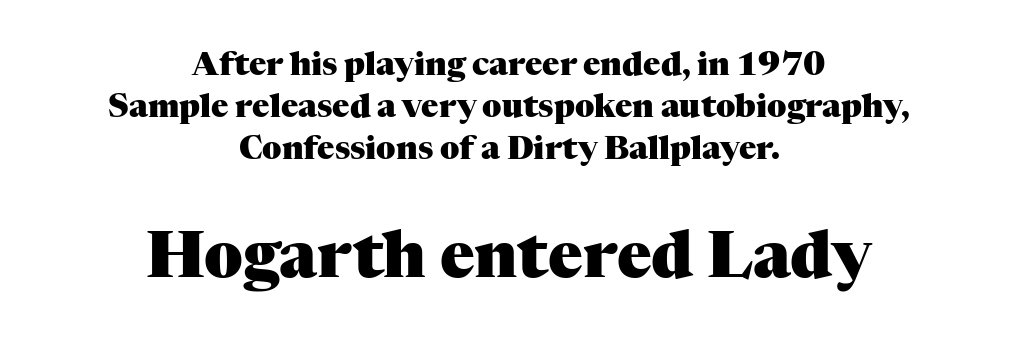
Is there any slant? The stems are plumb. Honestly, the row spacing looks completely unremarkable. The face used here is proportionally spaced, like ordinary book or web type. Observe the serifs anchoring each vertical stroke in this sample. Honestly, there is no underline to notice here at all. The emphasis by scale lands on block number two, below.
